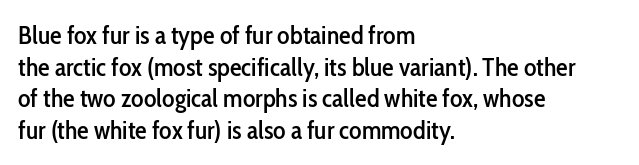
{"italic": "no", "underline": "no", "align": "left", "line_spacing_ratio": 1.22, "letter_spacing": "normal", "letter_spacing_em": 0.0, "glyph_px": 26}
